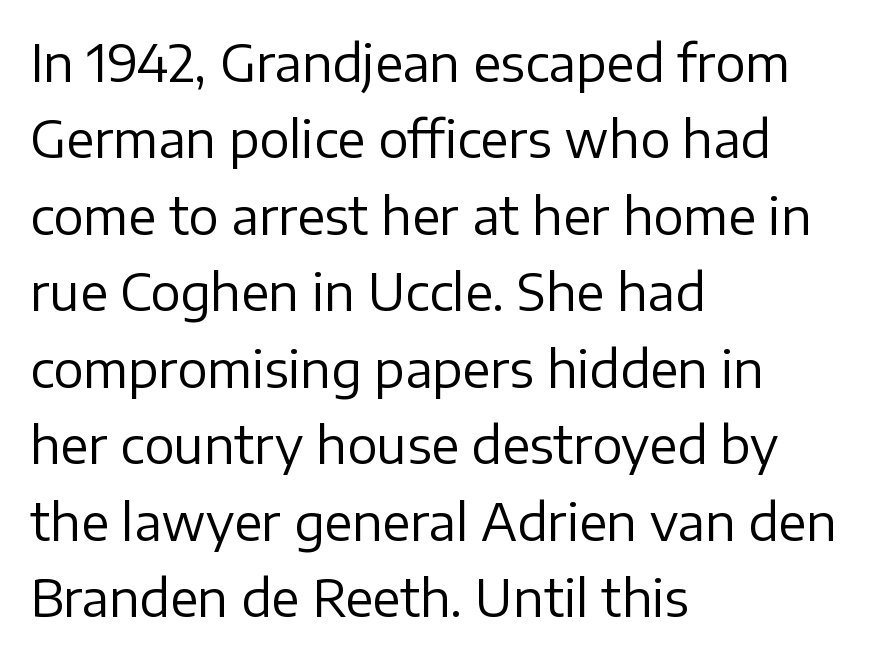
{"serif": "no", "italic": "no", "bold": "no", "weight": "regular", "width": "normal", "stroke_contrast": "low", "x_height": "medium", "monospaced": "no", "underline": "no", "align": "left", "line_spacing": "normal", "line_spacing_ratio": 1.53, "letter_spacing": "normal", "letter_spacing_em": 0.0, "glyph_px": 50}
